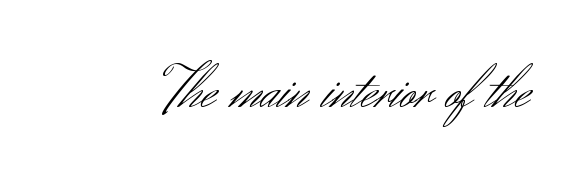
The image shows 63 px light sans-serif type; set normal letter spacing, not underlined; medium stroke contrast and a small x-height.
